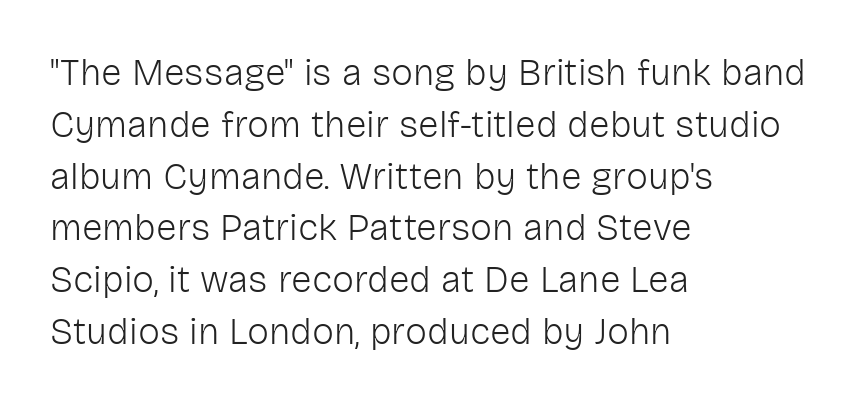
{"serif": "no", "italic": "no", "bold": "no", "weight": "light", "width": "normal", "stroke_contrast": "low", "x_height": "medium", "monospaced": "no", "underline": "no", "align": "left", "line_spacing": "normal", "line_spacing_ratio": 1.4, "letter_spacing": "normal", "letter_spacing_em": 0.0, "glyph_px": 37}
